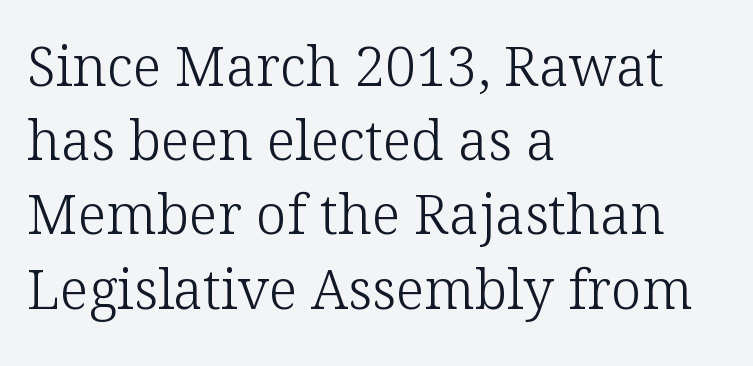
Q: Is the text bold? A: No.
Q: Is the text italic (slanted)? A: No, it is upright.
Q: Is the typeface a serif or a sans-serif typeface? A: Serif.
Q: Is the text underlined? A: No.
Q: How is the paragraph aligned? A: Left-aligned.
Q: Is the spacing between letters normal or unusually wide? A: Normal.
Q: Is the spacing between lines tight, normal or loose? A: Normal.
Q: Width (condensed, normal, or wide)? A: Normal.
Q: Stroke contrast? A: Low.
Q: x-height? A: Medium.
Q: Monospaced? A: No.
